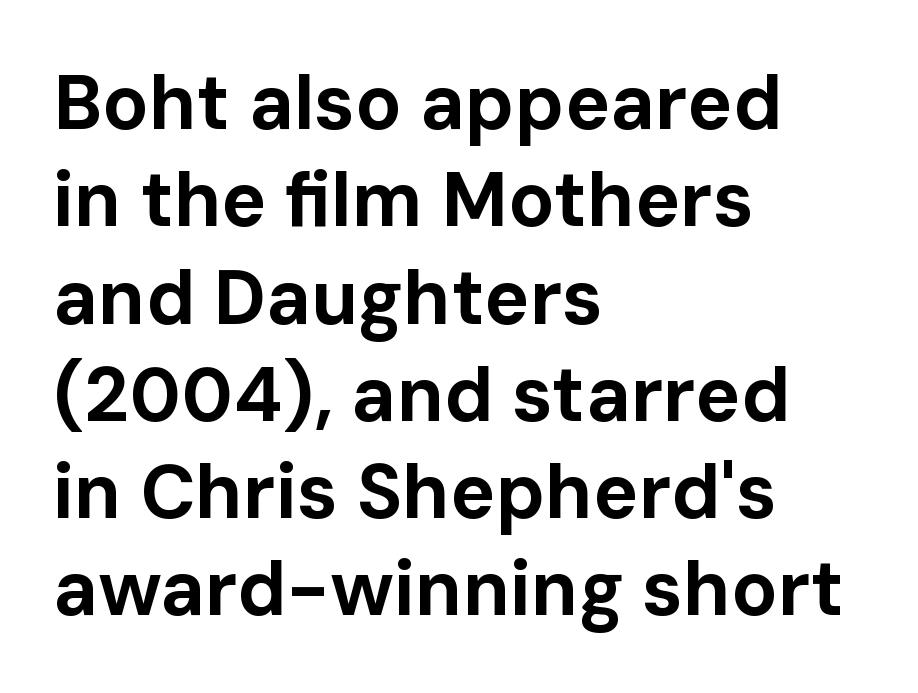
The image shows 76 px bold sans-serif type, upright; set left-aligned, normal line spacing (1.28x), normal letter spacing, not underlined; low stroke contrast and a medium x-height.
